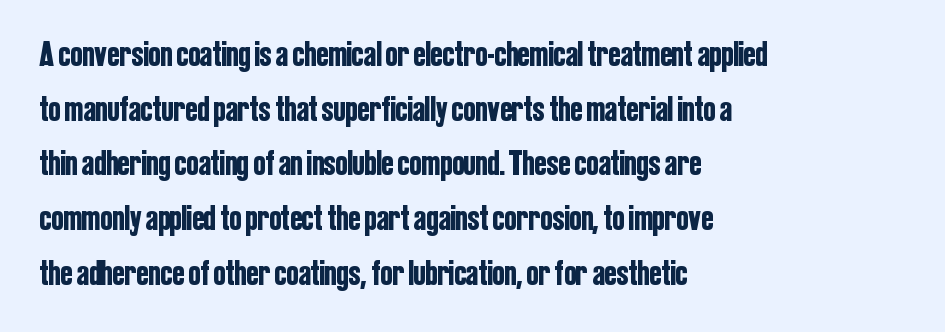
Q: Is the text italic (slanted)? A: No, it is upright.
Q: Is the typeface a serif or a sans-serif typeface? A: Sans-serif.
Q: Is the text underlined? A: No.
Q: How is the paragraph aligned? A: Left-aligned.
Q: Is the spacing between letters normal or unusually wide? A: Normal.
Q: Is the spacing between lines tight, normal or loose? A: Normal.
Q: Width (condensed, normal, or wide)? A: Condensed.
Q: Stroke contrast? A: Low.
Q: x-height? A: Medium.
Q: Monospaced? A: No.
